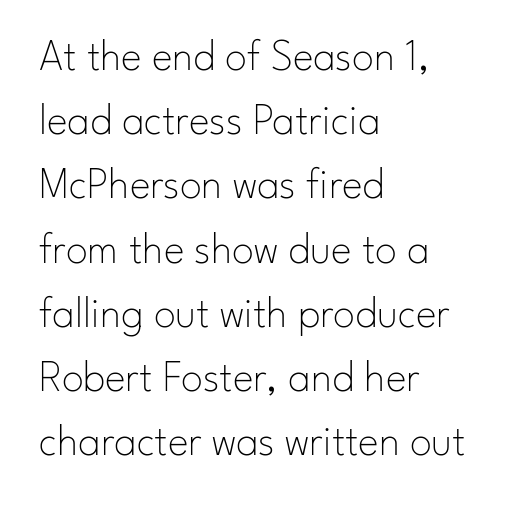
Descenders are the only things crossing below the line. Counters stay open thanks to moderate or lighter strokes. Summary of vertical rhythm: regular, with standard interline spacing. Tall strokes in this sample are plumb rather than angled. A typesetter would label this face a sans.
